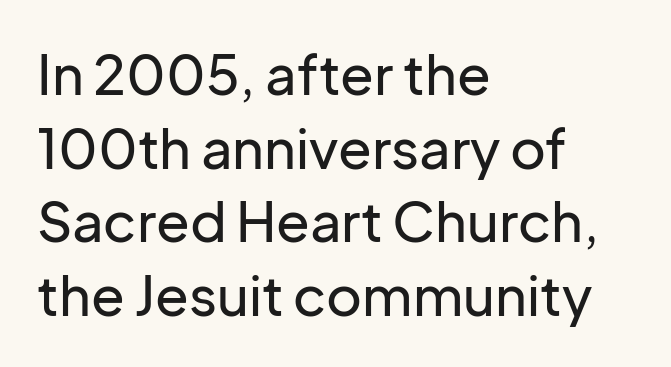
{"serif": "no", "italic": "no", "width": "normal", "stroke_contrast": "low", "x_height": "medium", "monospaced": "no", "underline": "no", "align": "left", "line_spacing": "normal", "line_spacing_ratio": 1.34, "letter_spacing": "normal", "letter_spacing_em": 0.0, "glyph_px": 55}
